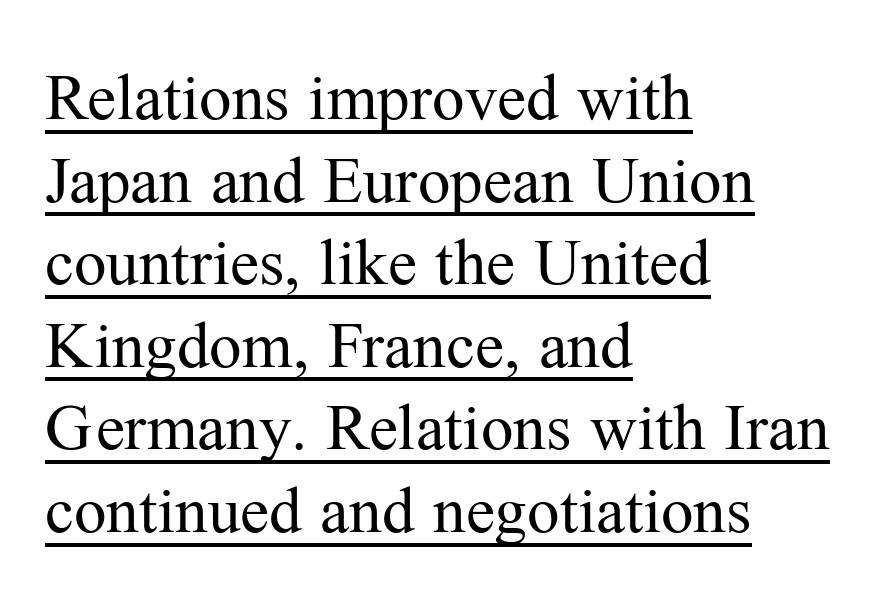
The rendering keeps characters at their native spacing. Is there an underline? Yes — a line sits under the letters. Honestly, the row spacing looks completely unremarkable. The face used here is proportionally spaced, like ordinary book or web type.
